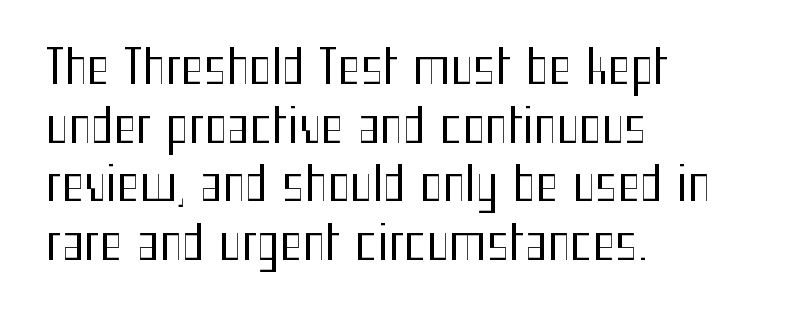
{"serif": "no", "italic": "no", "bold": "no", "weight": "regular", "width": "condensed", "stroke_contrast": "medium", "x_height": "medium", "monospaced": "no", "underline": "no", "align": "left", "line_spacing_ratio": 1.22, "letter_spacing": "normal", "letter_spacing_em": 0.0, "glyph_px": 48}
